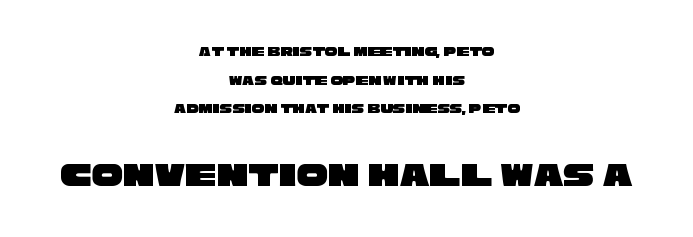
{"serif": "no", "width": "wide", "stroke_contrast": "low", "x_height": "large", "monospaced": "no", "underline": "no", "align": "center", "line_spacing": "loose", "line_spacing_ratio": 2.04, "letter_spacing": "normal", "letter_spacing_em": 0.0, "larger_block": "second", "size_ratio": 2.5, "glyph_px": 35}
